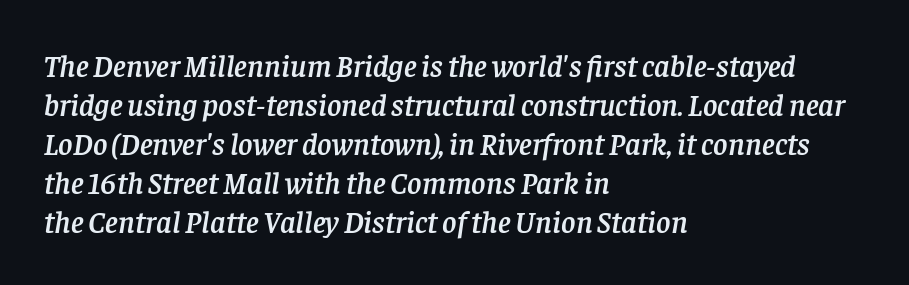
Q: Is the text italic (slanted)? A: Yes, it leans right by about 8 degrees.
Q: Is the typeface a serif or a sans-serif typeface? A: Serif.
Q: Is the text underlined? A: No.
Q: How is the paragraph aligned? A: Left-aligned.
Q: Is the spacing between letters normal or unusually wide? A: Normal.
Q: Is the spacing between lines tight, normal or loose? A: Normal.
Q: Width (condensed, normal, or wide)? A: Normal.
Q: Stroke contrast? A: Low.
Q: x-height? A: Large.
Q: Monospaced? A: No.
